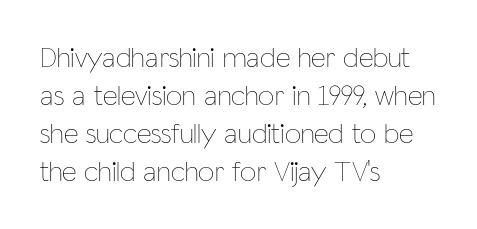
{"italic": "no", "bold": "no", "weight": "thin", "width": "condensed", "stroke_contrast": "low", "x_height": "medium", "monospaced": "no", "underline": "no", "align": "left", "line_spacing": "normal", "line_spacing_ratio": 1.31, "letter_spacing": "normal", "letter_spacing_em": 0.0, "glyph_px": 29}
